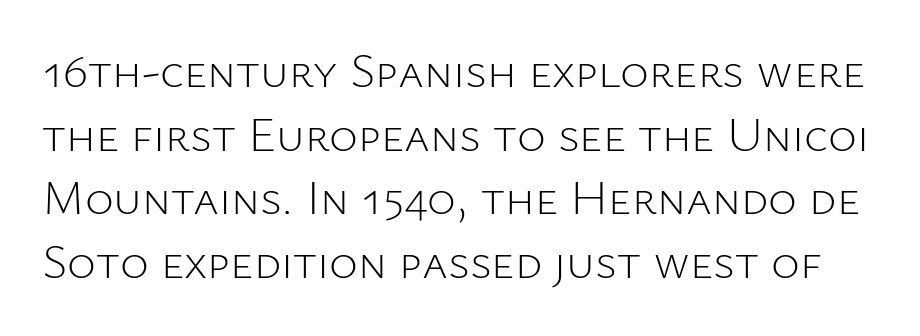
{"serif": "no", "italic": "no", "bold": "no", "weight": "light", "width": "normal", "stroke_contrast": "low", "x_height": "medium", "monospaced": "no", "underline": "no", "line_spacing": "normal", "line_spacing_ratio": 1.3, "letter_spacing": "normal", "letter_spacing_em": 0.0, "glyph_px": 49}
